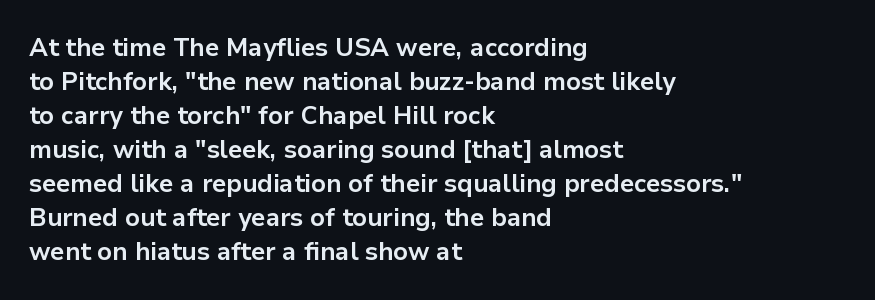
{"italic": "no", "bold": "yes", "underline": "no", "align": "left", "line_spacing": "normal", "line_spacing_ratio": 1.31, "letter_spacing": "normal", "letter_spacing_em": 0.0, "glyph_px": 26}
